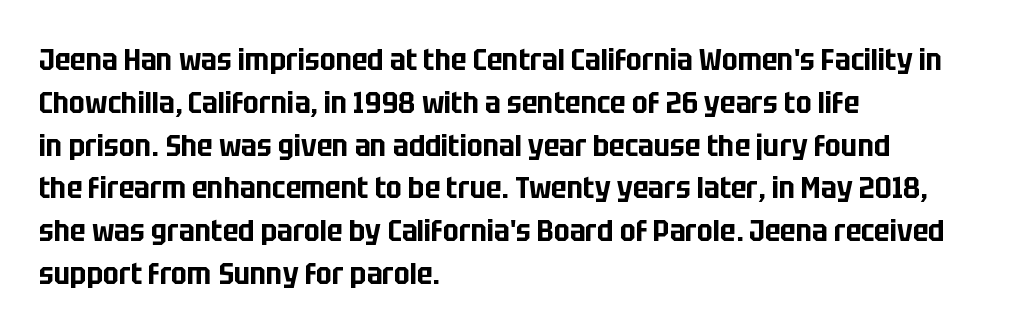
The image shows 31 px condensed sans-serif type, upright; set left-aligned, normal line spacing (1.38x), normal letter spacing, not underlined; low stroke contrast and a large x-height.
